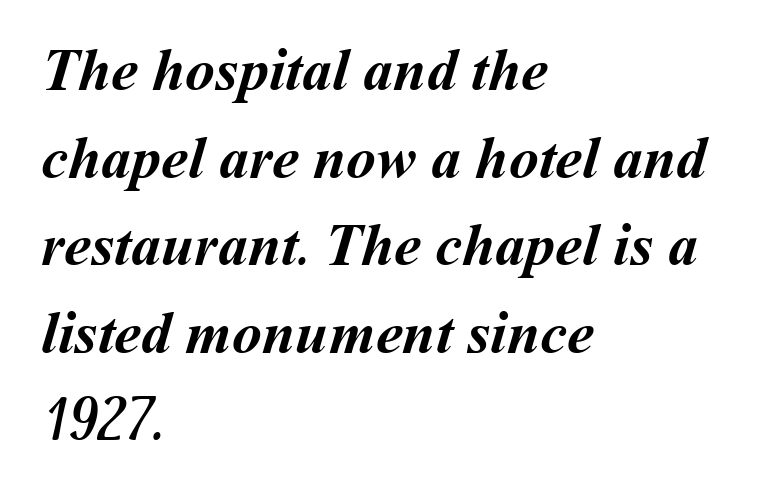
Is there much room between lines? A standard amount, neither cramped nor airy. Every row of glyphs begins at an identical x-position on the left. The letters advance in unequal steps, a hallmark of proportional type. Nobody touched the tracking dial on this one. Every letter is thick-stroked: bold, no question. Lines of text with bare space underneath.
